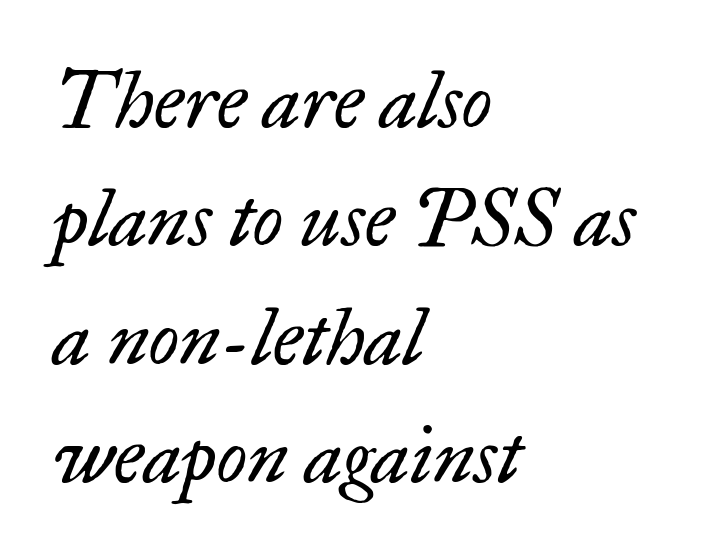
The image shows 79 px regular-weight serif type, italic (leaning right); set left-aligned, normal line spacing (1.5x), normal letter spacing, not underlined; low stroke contrast and a small x-height.
